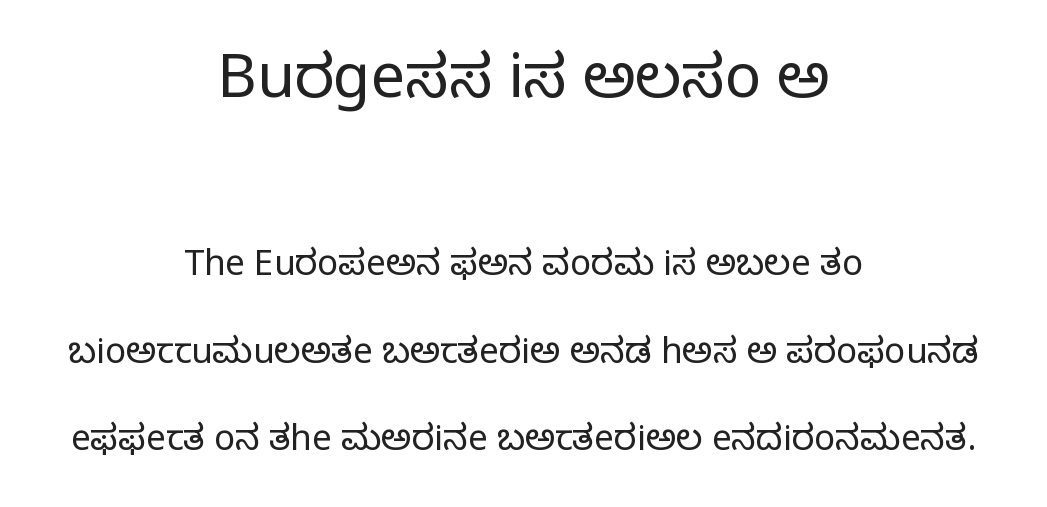
{"serif": "yes", "italic": "no", "bold": "no", "weight": "regular", "width": "normal", "stroke_contrast": "low", "x_height": "large", "monospaced": "no", "underline": "no", "align": "center", "line_spacing": "loose", "line_spacing_ratio": 2.5, "letter_spacing": "normal", "letter_spacing_em": 0.0, "larger_block": "first", "size_ratio": 1.74, "glyph_px": 61}
